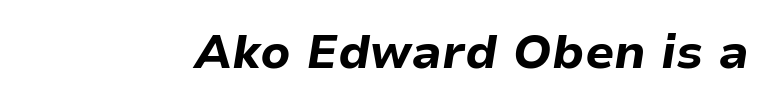
The image shows 47 px bold type, italic (leaning right); set normal letter spacing, not underlined; low stroke contrast and a medium x-height.
